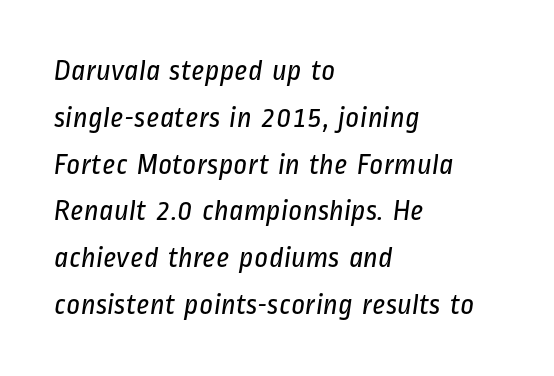
The image shows 30 px regular-weight, condensed sans-serif type; set left-aligned, normal line spacing (1.56x), normal letter spacing, not underlined; low stroke contrast and a medium x-height.
